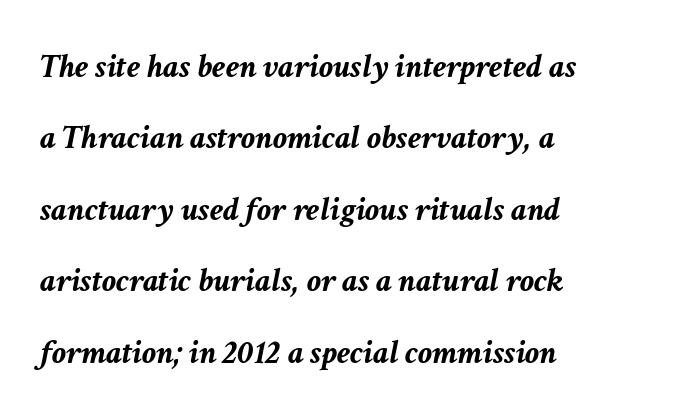
The image shows 35 px semibold type, italic (leaning right); set left-aligned, loose line spacing (2.04x), normal letter spacing, not underlined; low stroke contrast and a medium x-height.
